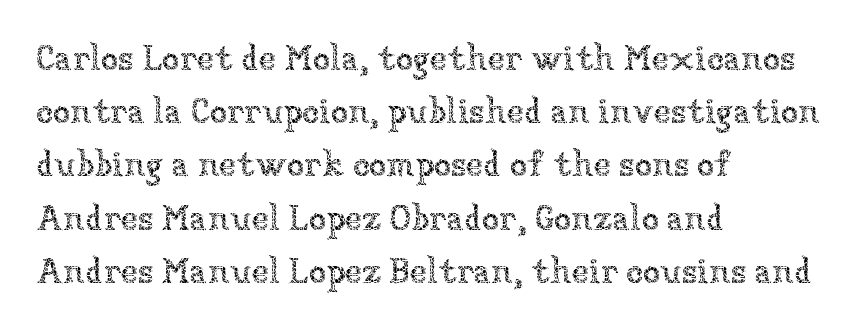
Q: Is the text bold? A: No.
Q: Is the text italic (slanted)? A: No, it is upright.
Q: Is the text underlined? A: No.
Q: How is the paragraph aligned? A: Left-aligned.
Q: Is the spacing between letters normal or unusually wide? A: Normal.
Q: Is the spacing between lines tight, normal or loose? A: Normal.
Q: Width (condensed, normal, or wide)? A: Normal.
Q: Stroke contrast? A: Low.
Q: x-height? A: Medium.
Q: Monospaced? A: No.
